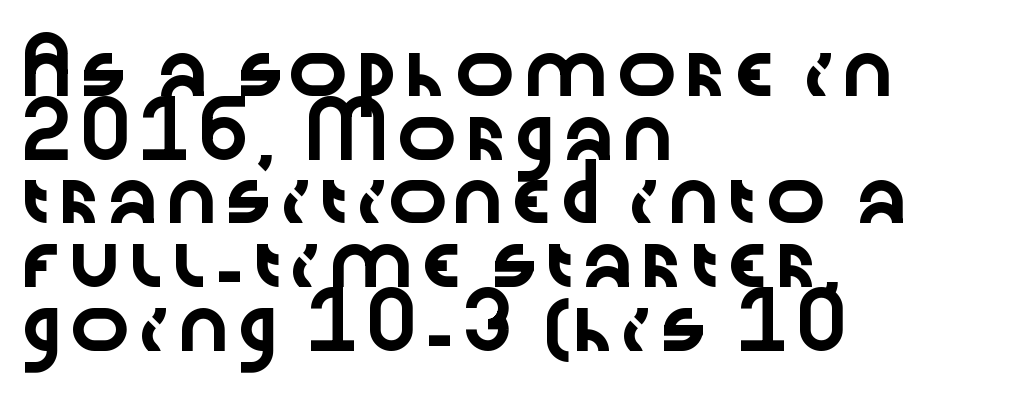
The image shows 51 px wide sans-serif type, upright; set left-aligned, normal line spacing (1.25x), normal letter spacing, not underlined; low stroke contrast and a medium x-height.
